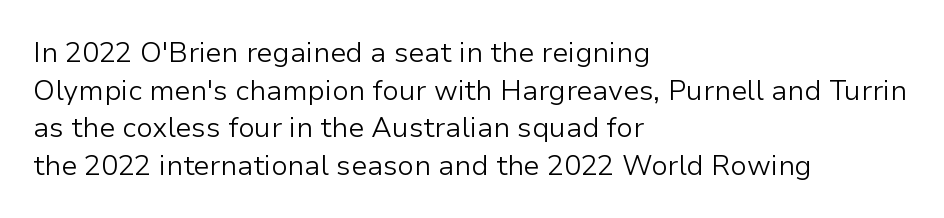
Is this a heavy cut? Hardly; it is regular or lighter. These lines sit exactly where default settings would place them. Look at the tracking — it's just the regular setting, nothing added. The ragged edge is on the right, which tells us the setting is flush left. Character widths vary here, with narrow letters taking less room than wide ones. Nope, not italic — everything's standing straight.
